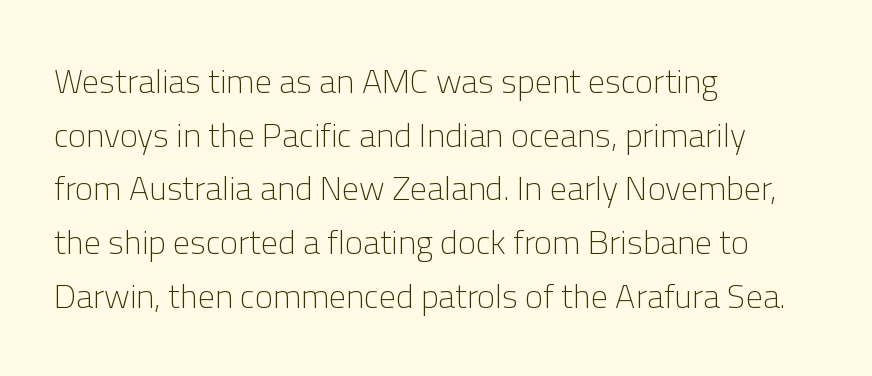
Q: Is the text bold? A: No.
Q: Is the text italic (slanted)? A: No, it is upright.
Q: Is the typeface a serif or a sans-serif typeface? A: Sans-serif.
Q: Is the text underlined? A: No.
Q: How is the paragraph aligned? A: Left-aligned.
Q: Is the spacing between letters normal or unusually wide? A: Normal.
Q: Is the spacing between lines tight, normal or loose? A: Normal.
Q: Width (condensed, normal, or wide)? A: Normal.
Q: Stroke contrast? A: Low.
Q: x-height? A: Medium.
Q: Monospaced? A: No.
